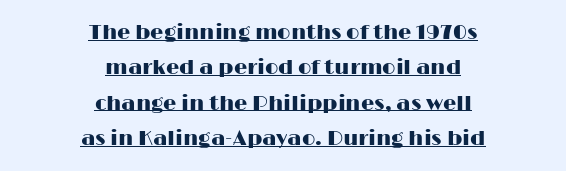
{"italic": "no", "underline": "yes", "align": "center", "line_spacing": "normal", "line_spacing_ratio": 1.68, "letter_spacing": "normal", "letter_spacing_em": 0.0, "glyph_px": 21}
